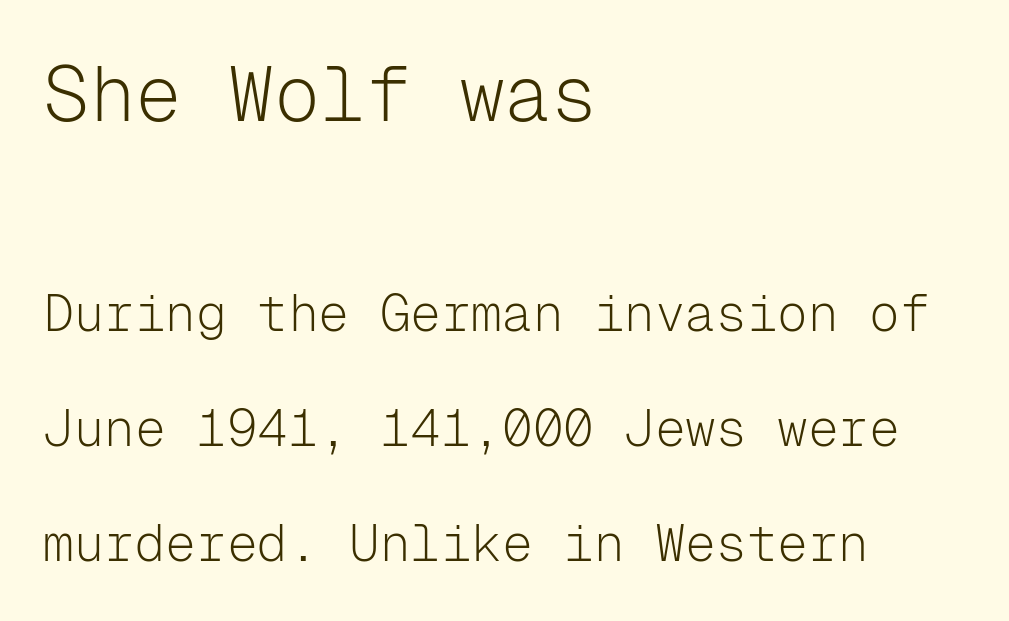
Q: Is the text bold? A: No.
Q: Is the text italic (slanted)? A: No, it is upright.
Q: Is the typeface a serif or a sans-serif typeface? A: Sans-serif.
Q: Is the text underlined? A: No.
Q: How is the paragraph aligned? A: Left-aligned.
Q: Is the spacing between letters normal or unusually wide? A: Normal.
Q: Is the spacing between lines tight, normal or loose? A: Loose.
Q: Which block of text is set in a larger size, the first (top) or the second (bottom)? A: The first (top) one.
Q: Width (condensed, normal, or wide)? A: Normal.
Q: Stroke contrast? A: Low.
Q: x-height? A: Medium.
Q: Monospaced? A: Yes.
